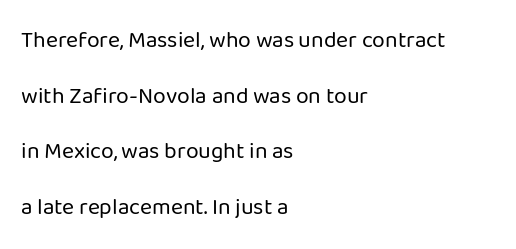
{"italic": "no", "bold": "no", "underline": "no", "align": "left", "line_spacing": "loose", "line_spacing_ratio": 2.42, "letter_spacing": "normal", "letter_spacing_em": 0.0, "glyph_px": 23}
